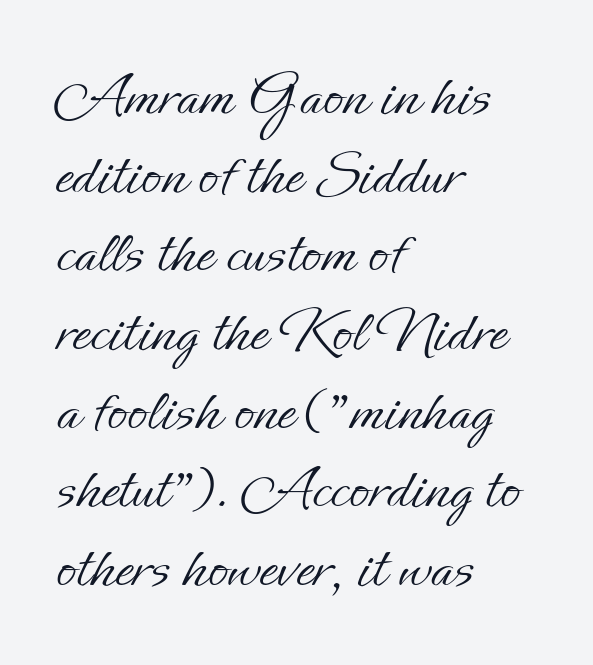
{"bold": "no", "weight": "light", "width": "normal", "stroke_contrast": "low", "x_height": "small", "monospaced": "no", "underline": "no", "align": "left", "line_spacing_ratio": 1.21, "letter_spacing": "normal", "letter_spacing_em": 0.0, "glyph_px": 65}
